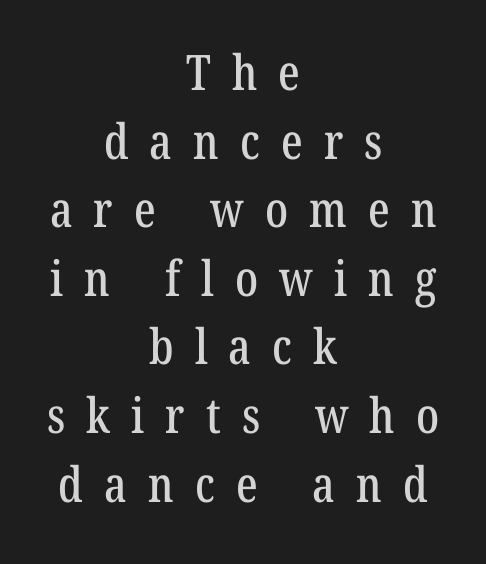
{"serif": "yes", "width": "condensed", "stroke_contrast": "low", "x_height": "medium", "monospaced": "no", "underline": "no", "align": "center", "line_spacing": "normal", "line_spacing_ratio": 1.4, "letter_spacing": "wide", "letter_spacing_em": 0.43, "glyph_px": 49}
